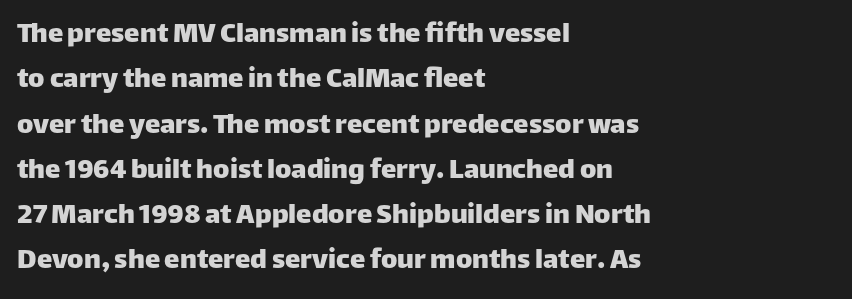
Q: Is the text italic (slanted)? A: No, it is upright.
Q: Is the typeface a serif or a sans-serif typeface? A: Sans-serif.
Q: Is the text underlined? A: No.
Q: How is the paragraph aligned? A: Left-aligned.
Q: Is the spacing between letters normal or unusually wide? A: Normal.
Q: Is the spacing between lines tight, normal or loose? A: Normal.
Q: Width (condensed, normal, or wide)? A: Normal.
Q: Stroke contrast? A: Low.
Q: x-height? A: Large.
Q: Monospaced? A: No.
